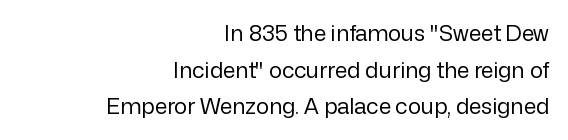
{"italic": "no", "bold": "no", "underline": "no", "align": "right", "line_spacing": "normal", "line_spacing_ratio": 1.67, "letter_spacing": "normal", "letter_spacing_em": 0.0, "glyph_px": 22}
